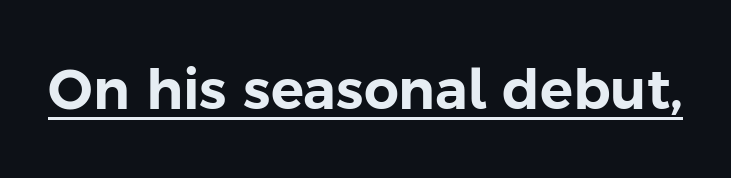
The image shows 55 px sans-serif type, upright; set normal letter spacing, underlined; low stroke contrast and a medium x-height.
